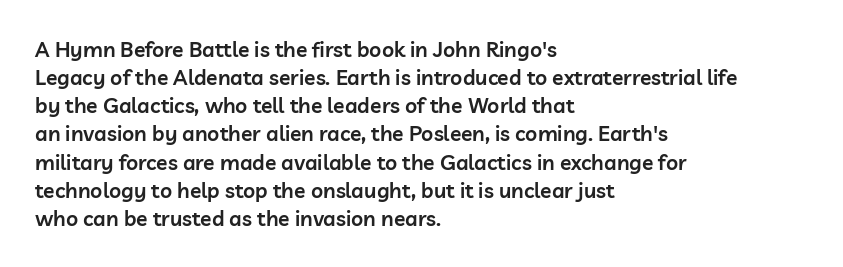
The axis of the letterforms is exactly vertical. The block of text has a typical density, with ordinary space between rows. Plain, unruled lines of type. Slightly chunky letters — semibold, I'd say, not full bold. Left-aligned paragraph, ragged on the right.
